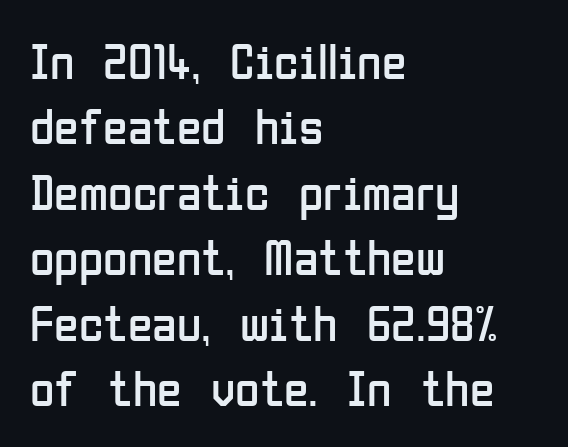
The image shows 50 px regular-weight, condensed sans-serif type, upright; set left-aligned, normal line spacing (1.31x), normal letter spacing, not underlined; low stroke contrast and a medium x-height.
